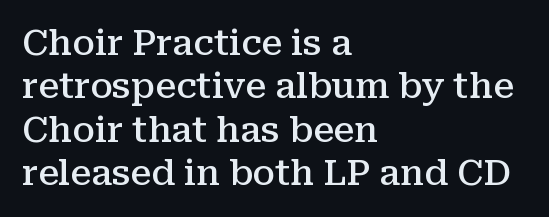
Do the letters lean? They stand straight. These lines are composed in type with serifs. The passage shown is not underscored anywhere. Firm but not heavy-handed strokes: this text is semibold. All the whitespace from short lines collects on the right.
